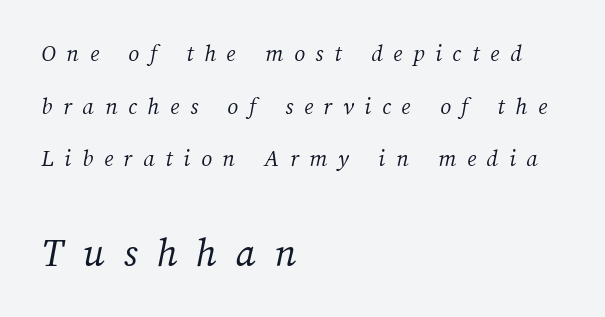
The image shows 42 px light type; set left-aligned, loose line spacing (2.19x), unusually wide letter spacing (+0.45 em), not underlined; the second (bottom) block is 1.75x larger; medium stroke contrast and a medium x-height.
